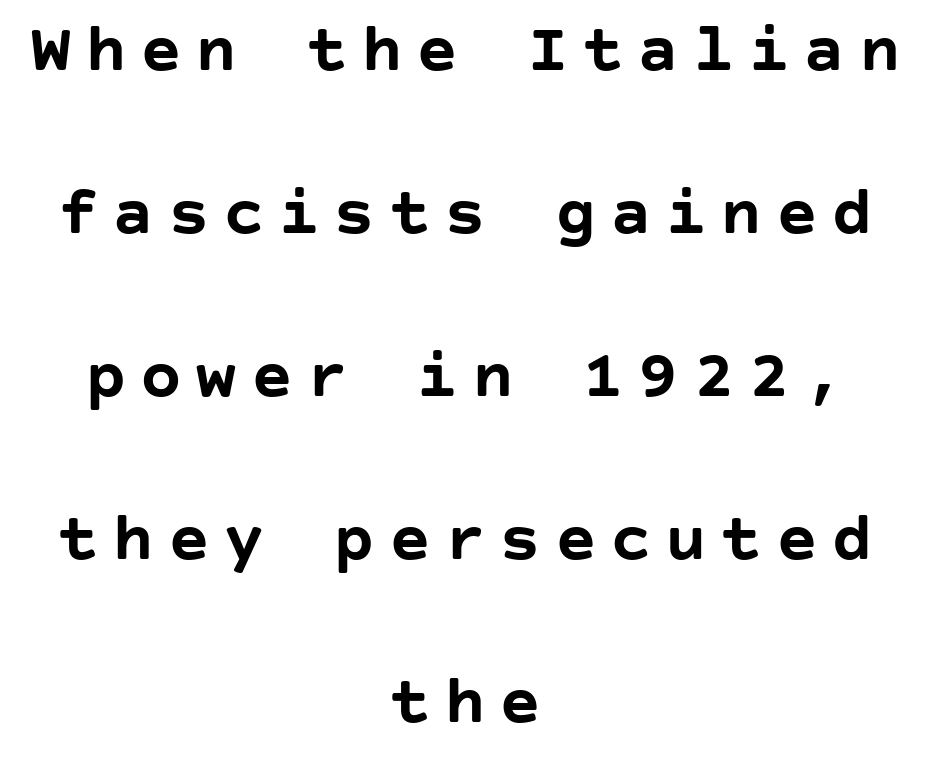
Every stem runs plumb, perpendicular to the baseline. How would I describe the line gaps? Wide and relaxed. The sample has been set heavy, in full bold. Lines of text with bare space underneath. Regarding serifs, this sample does without them. Teacher's note: observe the equal gaps on both sides — that is centered alignment.
